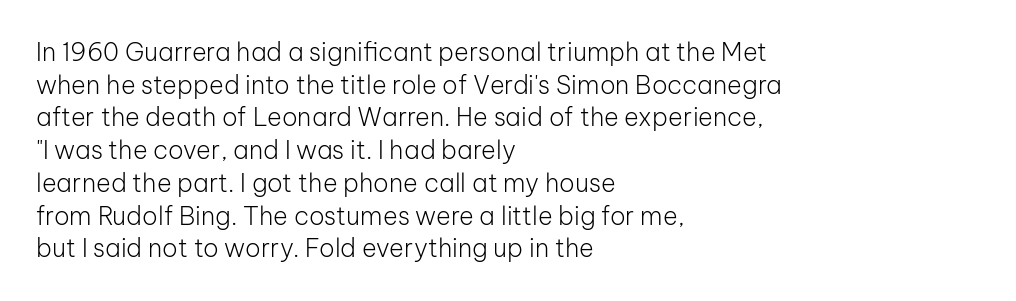
{"italic": "no", "bold": "no", "underline": "no", "align": "left", "line_spacing": "normal", "line_spacing_ratio": 1.31, "letter_spacing": "normal", "letter_spacing_em": 0.0, "glyph_px": 25}
